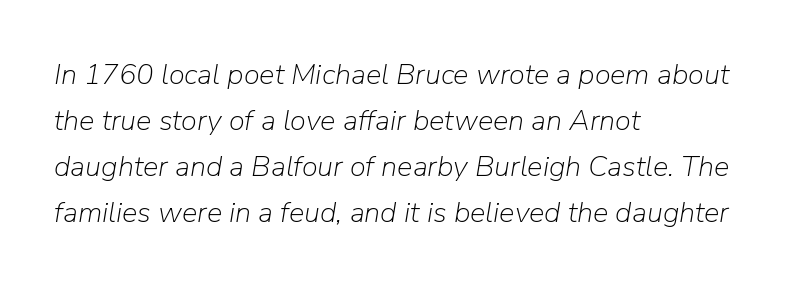
Tracking here is standard; glyphs follow each other at the usual distance. The text carries the slant typical of an italic or oblique font. Plain, unruled lines of type. What's the leading like? Ordinary, nothing unusual. The passage shown is typed in a proportional face where columns would drift. Reading down the block, your eye returns to a fixed left position each line.
